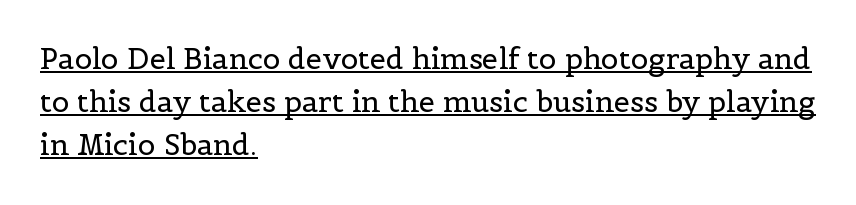
{"serif": "yes", "italic": "no", "bold": "no", "weight": "regular", "width": "normal", "x_height": "medium", "monospaced": "no", "underline": "yes", "align": "left", "line_spacing": "normal", "line_spacing_ratio": 1.49, "letter_spacing": "normal", "letter_spacing_em": 0.0, "glyph_px": 29}
